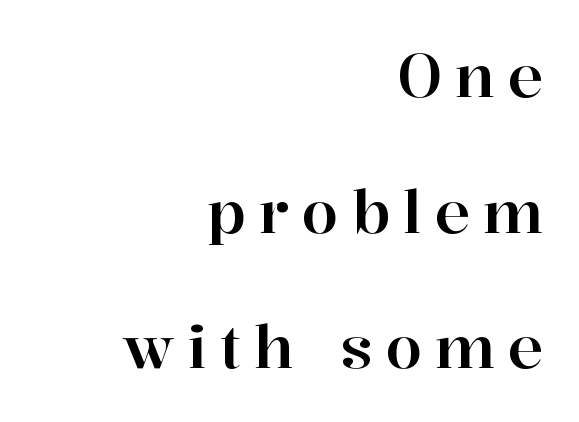
The image shows 59 px serif type, upright; set right-aligned, loose line spacing (2.3x), unusually wide letter spacing (+0.22 em), not underlined; high stroke contrast and a medium x-height.
